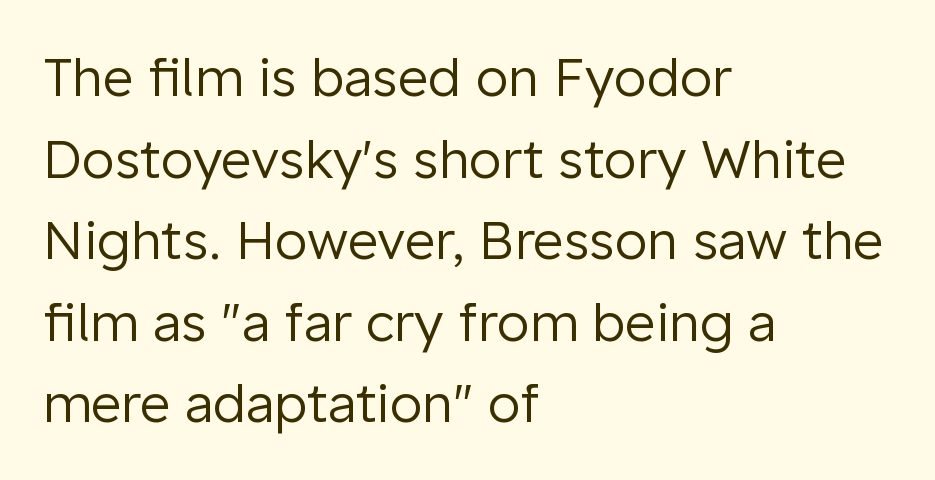
Only glyphs here, with clear space below each row. Type style note: lacks serifs. Where is the straight margin? On the left. Is this a fixed-width face? No — the glyphs have proportional, varying widths.
